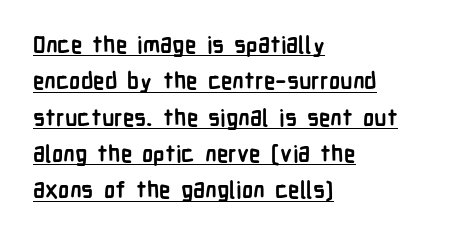
Honestly, the letter spacing is just normal — you wouldn't notice it. A dark, heavy texture on the line: the type is bold. A typesetter would call this leading conventional body-copy spacing. It's the straight-up-and-down kind of type. Horizontally, the lines are justified to the leading edge only.
